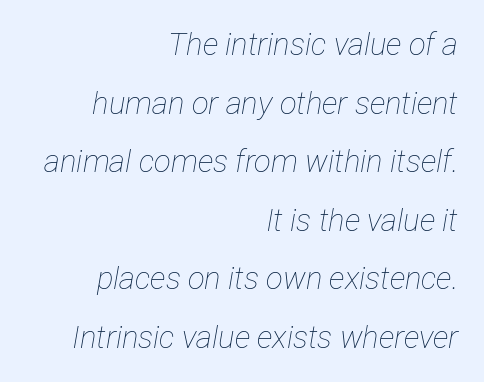
Descenders hang freely into open space. Spacing between characters is what you'd get straight out of the box. In terms of posture, this sample is oblique. Visually the block forms a straight wall on the right and a jagged coastline on the left.
